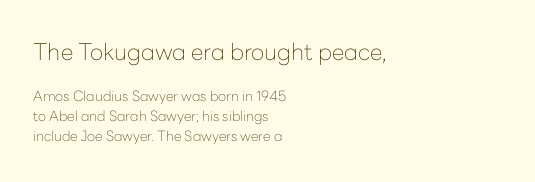
This sample uses an upright cut, with every glyph sitting square on the baseline. Look at the tracking — it's just the regular setting, nothing added. Which of the two is more prominent by size? The first, at the top. This sample keeps an unexceptional amount of space between lines. The typesetter chose a ragged-right arrangement here.
